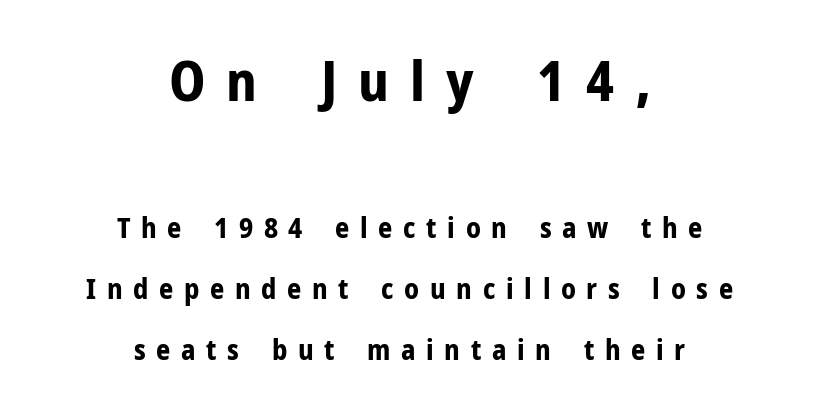
Set as a true bold cut, around the 700 mark. Tracking here is generous; glyphs stand well apart from one another. The type family on display is of the sans-serif kind. Both edges are ragged and mirror each other, which tells us the setting is centered.
